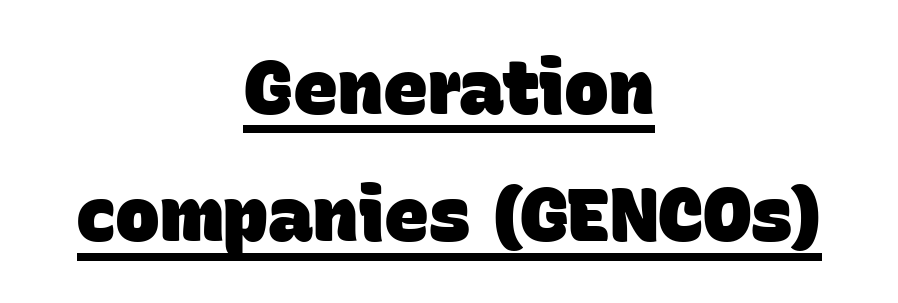
The type family on display is of the sans-serif kind. Each glyph is drawn with heavy, bold strokes. A continuous stroke trails under the words, as in a hyperlink. Here the designer chose a conventional face with non-uniform glyph widths. Casual observation: everything's sitting right in the middle.
